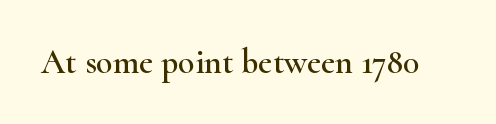
The image shows 34 px wide serif type, upright; set normal letter spacing, not underlined; high stroke contrast and a small x-height.
